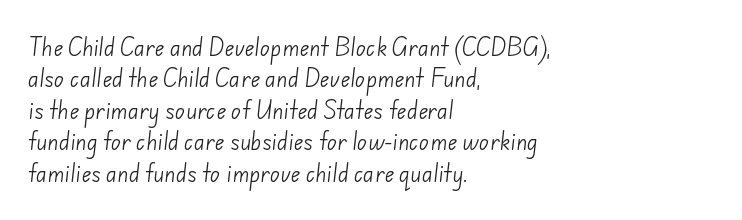
The image shows 21 px text type; set left-aligned, normal line spacing (1.5x), normal letter spacing, not underlined.
